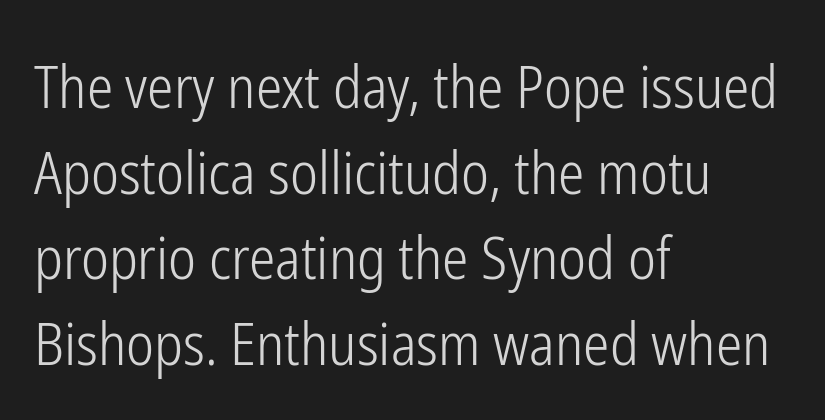
{"serif": "no", "italic": "no", "bold": "no", "weight": "light", "width": "condensed", "stroke_contrast": "low", "x_height": "medium", "monospaced": "no", "underline": "no", "align": "left", "line_spacing": "normal", "line_spacing_ratio": 1.45, "letter_spacing": "normal", "letter_spacing_em": 0.0, "glyph_px": 59}
